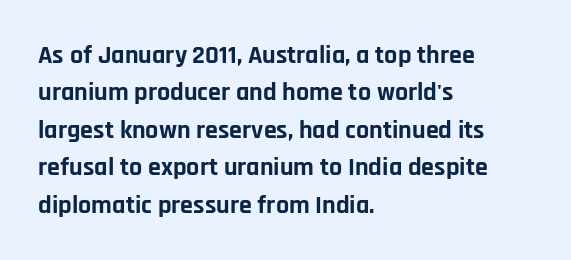
When letters stand straight like this, we call the style roman or upright. A clean baseline with only descenders dipping below it. Horizontally, the lines are justified to the leading edge only. Is there much room between lines? A standard amount, neither cramped nor airy.
